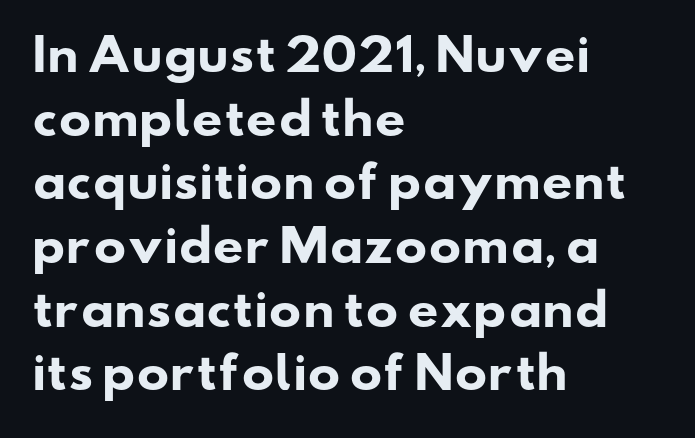
{"serif": "no", "bold": "yes", "weight": "heavy", "width": "wide", "stroke_contrast": "low", "x_height": "small", "monospaced": "no", "underline": "no", "align": "left", "line_spacing": "normal", "line_spacing_ratio": 1.48, "letter_spacing": "normal", "letter_spacing_em": 0.0, "glyph_px": 43}
